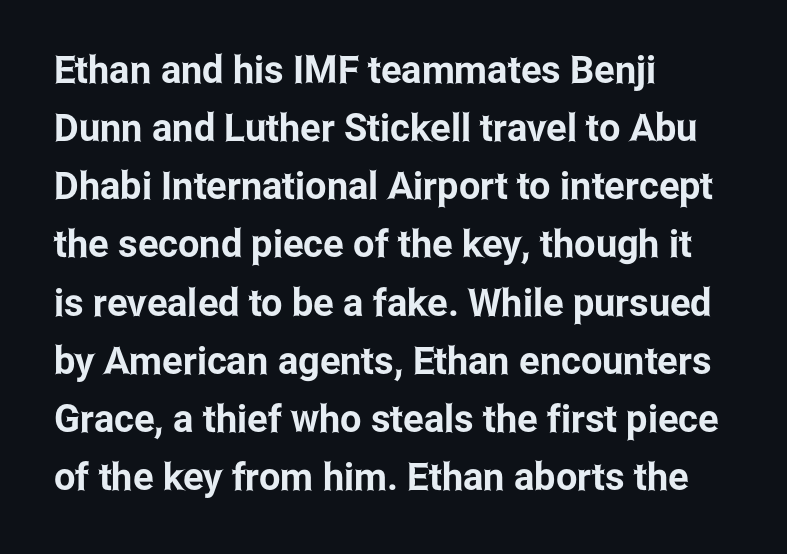
The image shows 38 px condensed sans-serif type, upright; set left-aligned, normal line spacing (1.53x), normal letter spacing, not underlined; low stroke contrast and a medium x-height.
